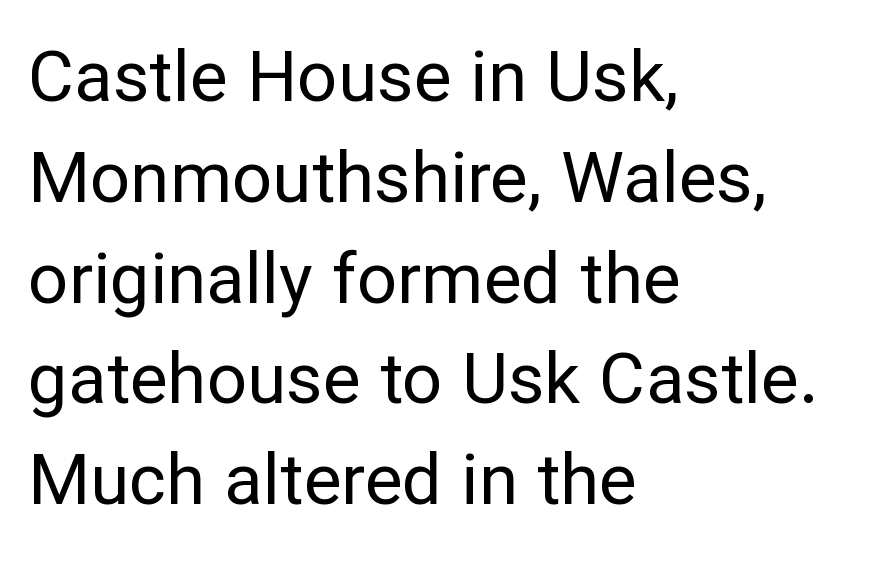
The image shows 71 px regular-weight sans-serif type, upright; set left-aligned, normal line spacing (1.42x), normal letter spacing, not underlined; low stroke contrast and a medium x-height.
